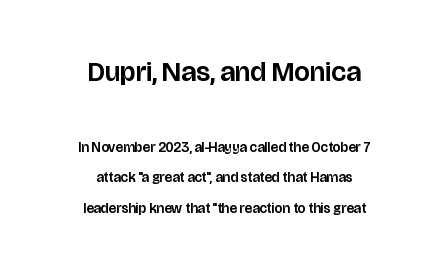
Q: Is the text italic (slanted)? A: No, it is upright.
Q: Is the typeface a serif or a sans-serif typeface? A: Sans-serif.
Q: Is the text underlined? A: No.
Q: How is the paragraph aligned? A: Centered.
Q: Is the spacing between letters normal or unusually wide? A: Normal.
Q: Is the spacing between lines tight, normal or loose? A: Loose.
Q: Which block of text is set in a larger size, the first (top) or the second (bottom)? A: The first (top) one.
Q: Width (condensed, normal, or wide)? A: Normal.
Q: Stroke contrast? A: Low.
Q: x-height? A: Large.
Q: Monospaced? A: No.
